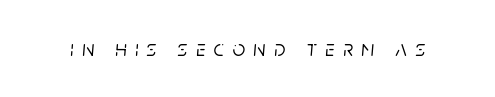
The area under the type is left untouched. Observe the wide spacing: letters keep a clear distance from each other. Rendered with sloped, italic letterforms.
